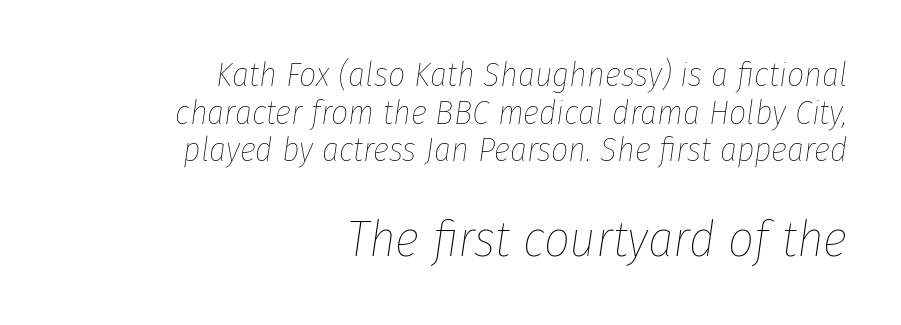
The image shows 51 px thin, condensed type, italic (leaning right); set right-aligned, tight line spacing (1.11x), normal letter spacing, not underlined; the second (bottom) block is 1.5x larger; low stroke contrast and a medium x-height.
